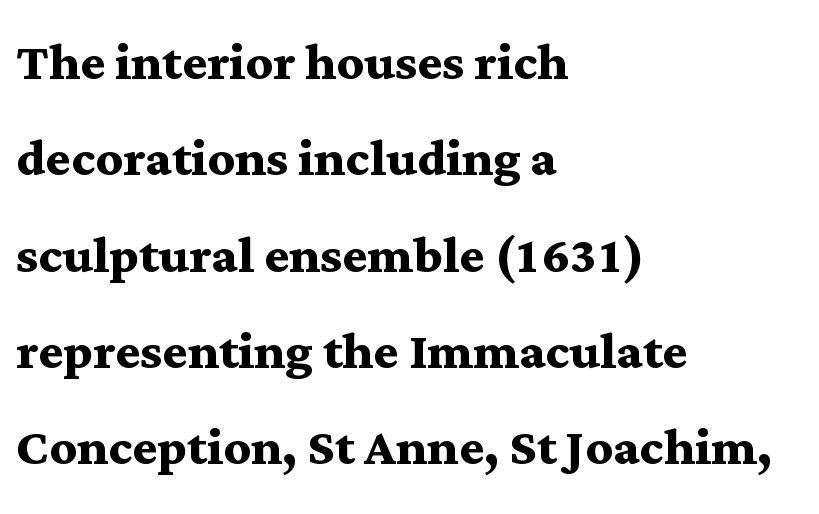
Compared with an ordinary text face, these strokes are far heavier — a full bold. Where is the straight margin? On the left. Nobody touched the tracking dial on this one. Notice how the stems are strictly vertical — no italics here. Think of a printed novel: that variable character pitch is what you see here.
